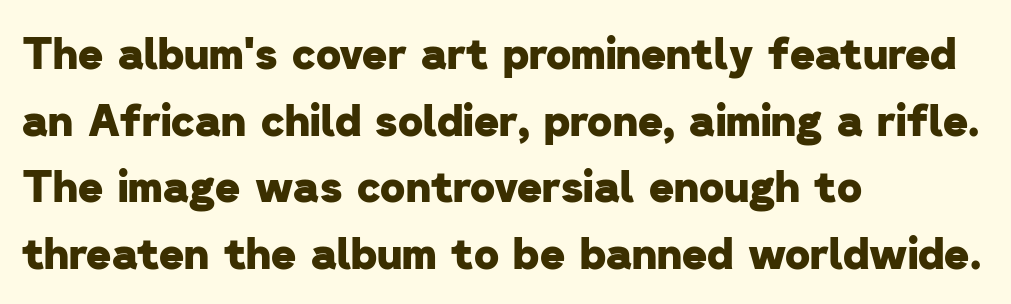
Q: Is the text bold? A: Yes.
Q: Is the typeface a serif or a sans-serif typeface? A: Sans-serif.
Q: Is the text underlined? A: No.
Q: How is the paragraph aligned? A: Left-aligned.
Q: Is the spacing between letters normal or unusually wide? A: Normal.
Q: Is the spacing between lines tight, normal or loose? A: Normal.
Q: Width (condensed, normal, or wide)? A: Normal.
Q: Stroke contrast? A: Low.
Q: x-height? A: Medium.
Q: Monospaced? A: No.
